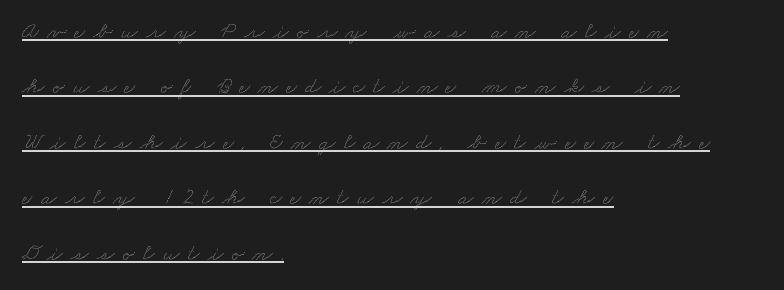
Q: Is the text underlined? A: Yes.
Q: How is the paragraph aligned? A: Left-aligned.
Q: Is the spacing between letters normal or unusually wide? A: Unusually wide.
Q: Is the spacing between lines tight, normal or loose? A: Loose.
